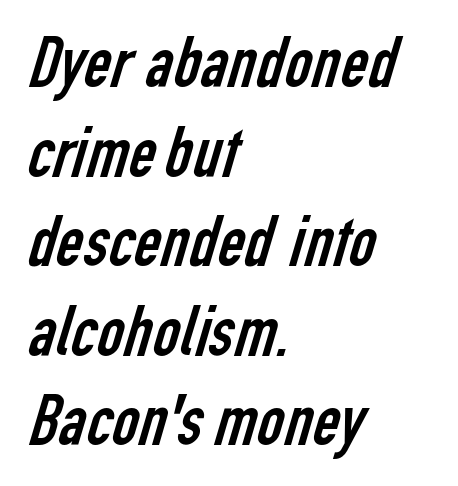
Is this a fixed-width face? No — the glyphs have proportional, varying widths. The font family rendered here belongs to the sans-serif group. The passage shown has conventional tracking throughout. The rendering anchors every line to the left-hand side.
